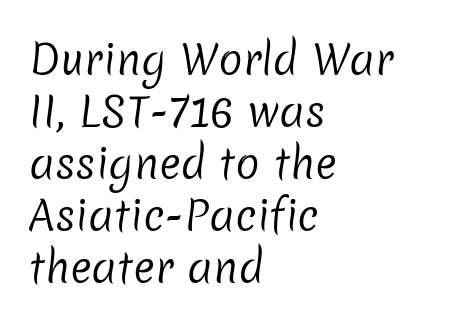
The image shows 41 px regular-weight sans-serif type; set left-aligned, normal line spacing (1.27x), normal letter spacing, not underlined; low stroke contrast and a medium x-height.
